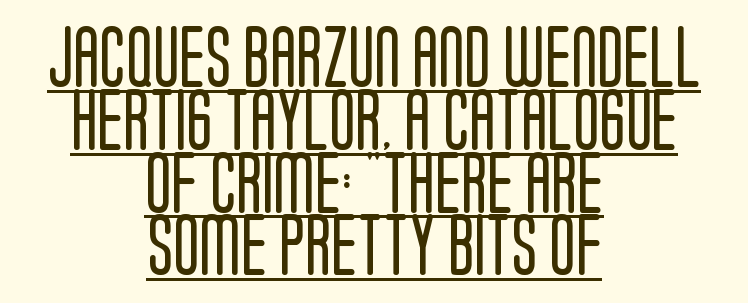
Proportional: the letters do not fall into vertical columns. A rule runs beneath these lines of type. These lines huddle together more closely than default settings would place them. Look at the tracking — it's just the regular setting, nothing added. The whitespace from short lines is split evenly between both sides. No chunkiness to these letters — they're not bold.
